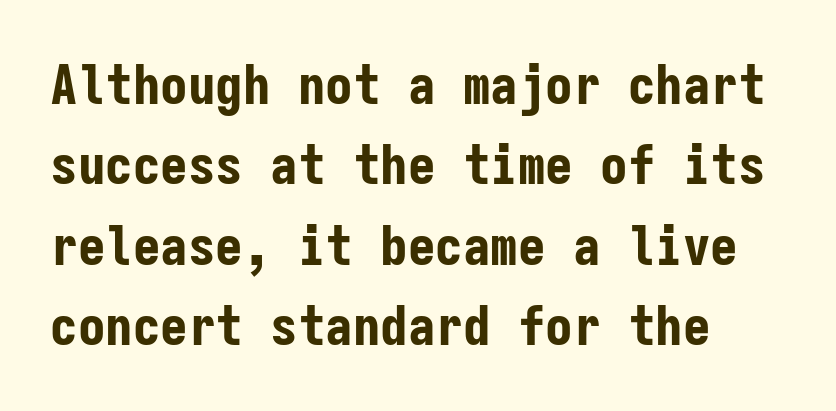
These lines are rendered in a fixed-pitch font. Line starts are locked; line ends wander. The specimen reads as upright at a glance. The typesetting leans heavy: a genuine bold.
